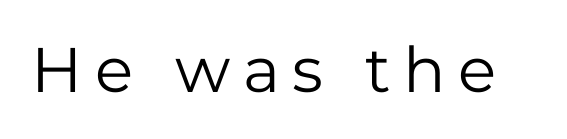
Q: Is the text bold? A: No.
Q: Is the text italic (slanted)? A: No, it is upright.
Q: Is the typeface a serif or a sans-serif typeface? A: Sans-serif.
Q: Is the text underlined? A: No.
Q: Is the spacing between letters normal or unusually wide? A: Unusually wide.
Q: Width (condensed, normal, or wide)? A: Normal.
Q: Stroke contrast? A: Low.
Q: x-height? A: Medium.
Q: Monospaced? A: No.
